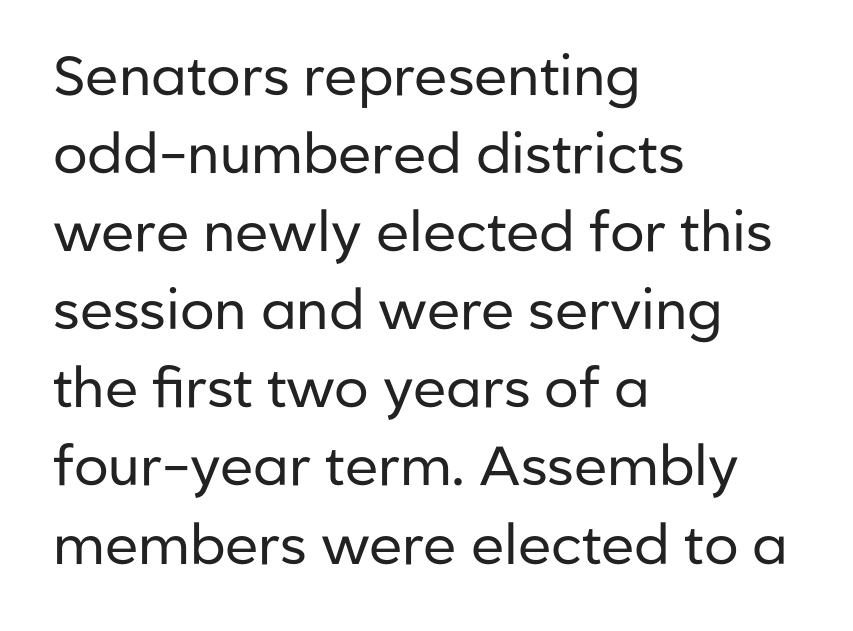
{"serif": "no", "italic": "no", "bold": "no", "weight": "regular", "width": "normal", "stroke_contrast": "low", "x_height": "medium", "monospaced": "no", "underline": "no", "align": "left", "line_spacing": "normal", "line_spacing_ratio": 1.42, "letter_spacing": "normal", "letter_spacing_em": 0.0, "glyph_px": 55}
